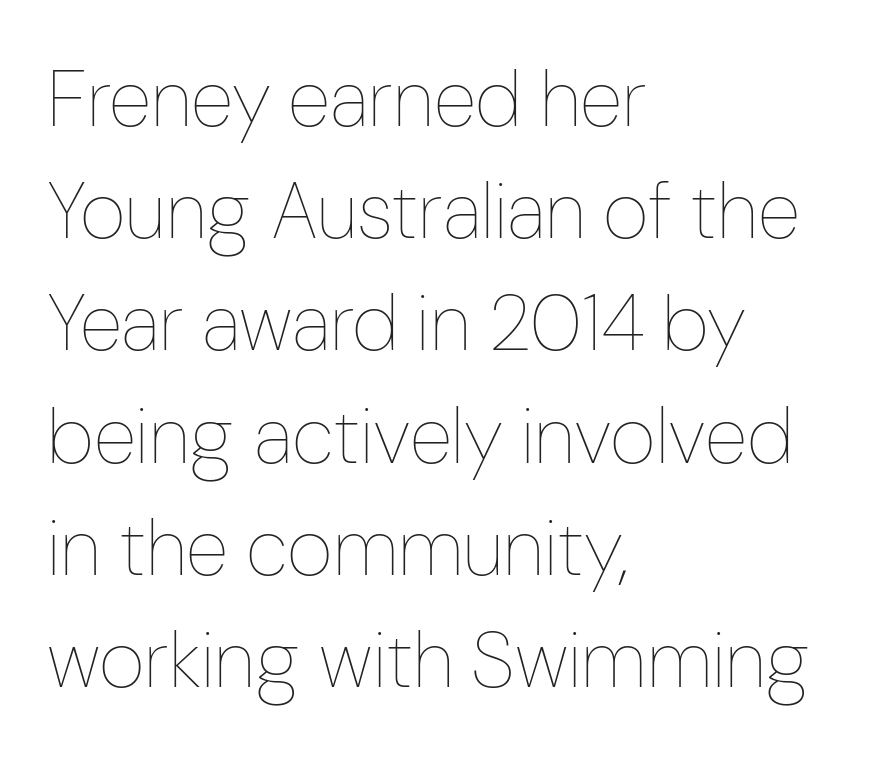
{"italic": "no", "bold": "no", "weight": "thin", "width": "condensed", "stroke_contrast": "low", "x_height": "medium", "monospaced": "no", "underline": "no", "align": "left", "line_spacing": "normal", "line_spacing_ratio": 1.42, "letter_spacing": "normal", "letter_spacing_em": 0.0, "glyph_px": 79}
